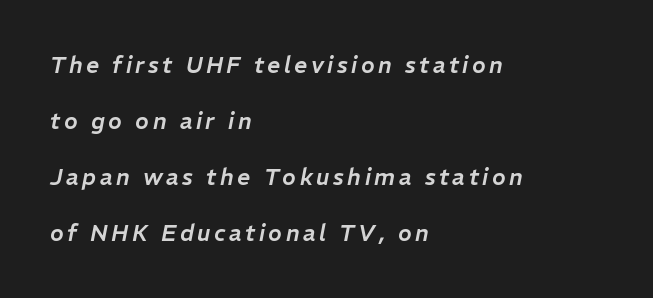
{"italic": "yes", "lean": "right", "slant_degrees": 11, "underline": "no", "align": "left", "line_spacing": "loose", "line_spacing_ratio": 2.43, "glyph_px": 23}
